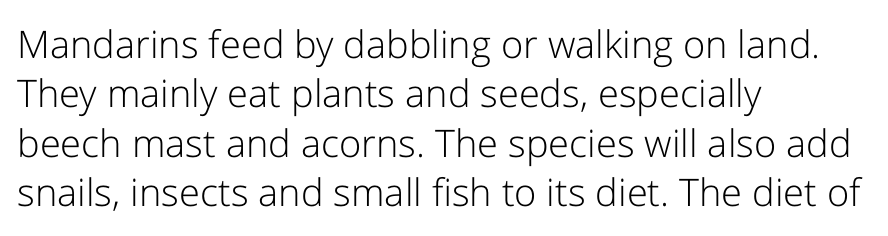
Q: Is the text bold? A: No.
Q: Is the text italic (slanted)? A: No, it is upright.
Q: Is the typeface a serif or a sans-serif typeface? A: Sans-serif.
Q: Is the text underlined? A: No.
Q: How is the paragraph aligned? A: Left-aligned.
Q: Is the spacing between letters normal or unusually wide? A: Normal.
Q: Is the spacing between lines tight, normal or loose? A: Normal.
Q: Width (condensed, normal, or wide)? A: Normal.
Q: Stroke contrast? A: Low.
Q: x-height? A: Medium.
Q: Monospaced? A: No.
